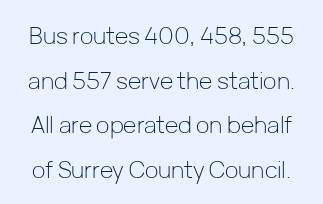
{"italic": "no", "bold": "no", "underline": "no", "line_spacing": "loose", "line_spacing_ratio": 1.94, "letter_spacing": "normal", "letter_spacing_em": 0.0, "glyph_px": 23}
